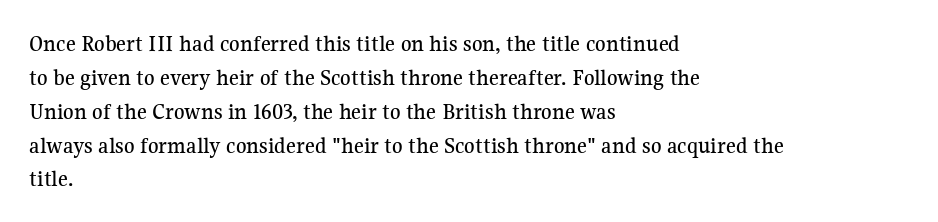
Here the glyphs are tracked normally, forming tight word shapes. A typesetter would call this leading conventional body-copy spacing. Descenders hang freely into open space. Typeset ragged right — the left edge is the straight one. Posture: upright roman.
